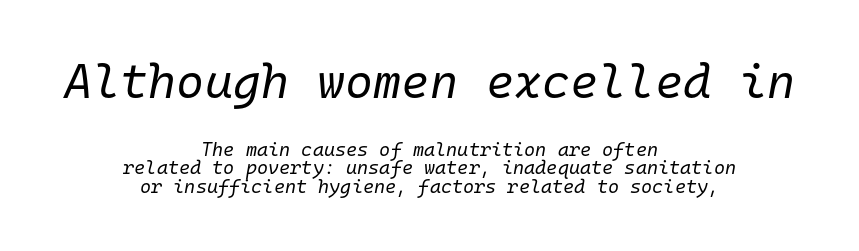
Every row of glyphs is offset so its center matches the block's center. The rendering shrinks the type as you move from the upper chunk to the lower. No word sits above an underline. Characters are canted at an angle relative to the baseline's perpendicular. Nothing heavy about these letters — not bold at all.
